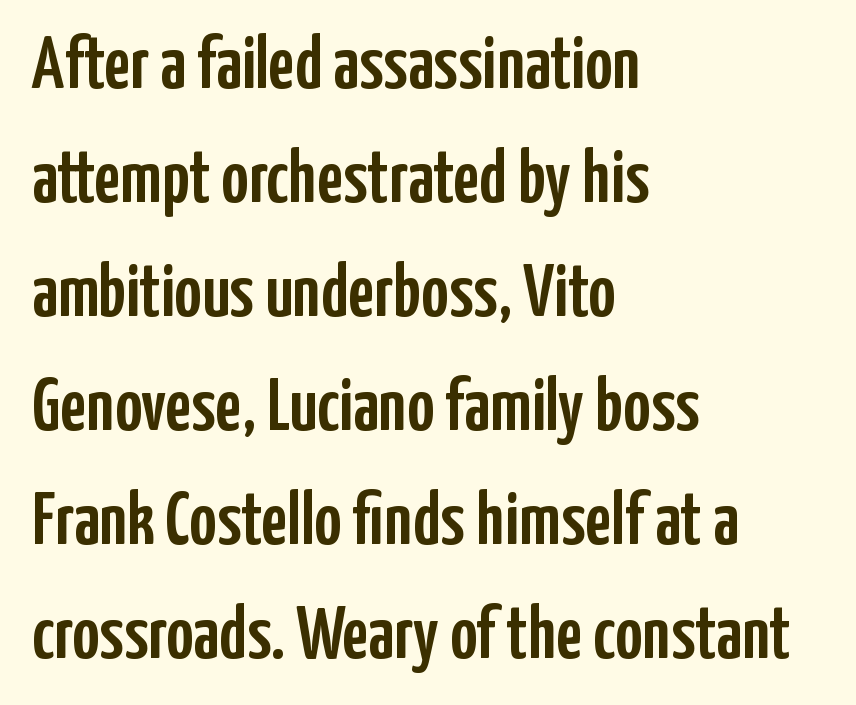
The image shows 75 px condensed sans-serif type, upright; set left-aligned, normal line spacing (1.52x), normal letter spacing, not underlined; low stroke contrast and a medium x-height.
